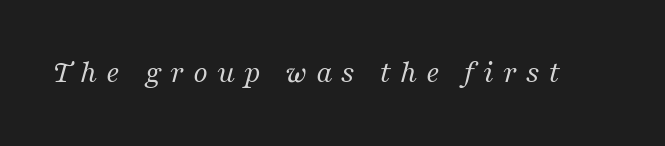
Q: Is the text bold? A: No.
Q: Is the text italic (slanted)? A: Yes, it leans right by about 16 degrees.
Q: Is the typeface a serif or a sans-serif typeface? A: Serif.
Q: Is the text underlined? A: No.
Q: Is the spacing between letters normal or unusually wide? A: Unusually wide.
Q: Width (condensed, normal, or wide)? A: Normal.
Q: Stroke contrast? A: Medium.
Q: x-height? A: Medium.
Q: Monospaced? A: No.
